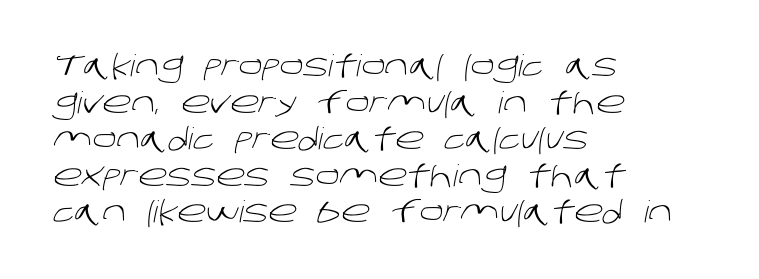
Q: Is the text bold? A: No.
Q: Is the typeface a serif or a sans-serif typeface? A: Sans-serif.
Q: Is the text underlined? A: No.
Q: How is the paragraph aligned? A: Left-aligned.
Q: Is the spacing between letters normal or unusually wide? A: Normal.
Q: Width (condensed, normal, or wide)? A: Normal.
Q: Stroke contrast? A: Low.
Q: x-height? A: Large.
Q: Monospaced? A: No.
